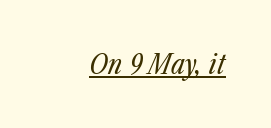
Heaviness? Minimal to ordinary, like unemphasized prose. The words here are underlined. Posture: slanted. These lines are rendered in a variable-pitch font. Glyph-to-glyph distance matches everyday printed text.
